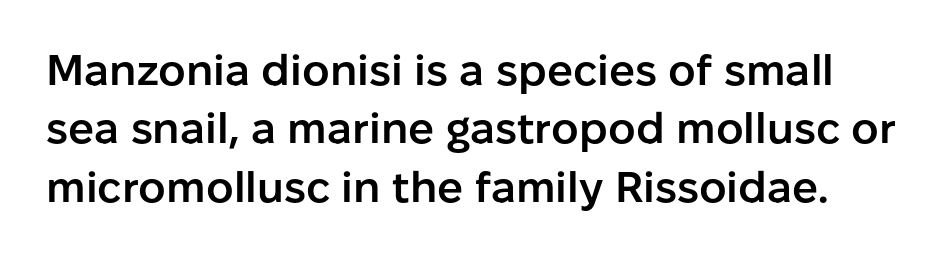
Is this a sans? Yes — the strokes have no serifs. Regarding leading, the lines here are spaced in the standard way. Just letters on the line, the space beneath them empty. The lettering stays uniformly vertical, giving the passage a roman look. Typesetter's note: demi weight, one step under bold. The face used here is rendered with its standard letterfit.
